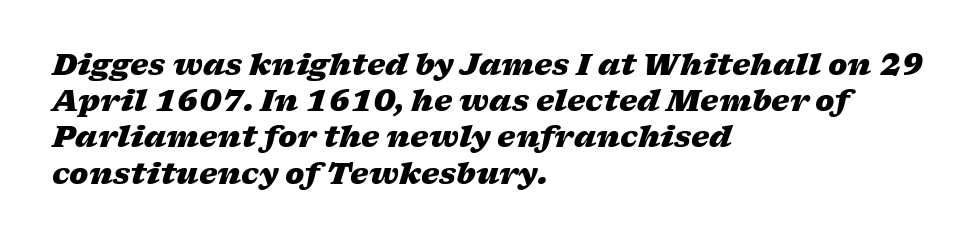
{"italic": "yes", "lean": "right", "slant_degrees": 17, "bold": "yes", "weight": "heavy", "width": "wide", "stroke_contrast": "low", "x_height": "medium", "monospaced": "no", "underline": "no", "align": "left", "line_spacing": "normal", "line_spacing_ratio": 1.25, "letter_spacing": "normal", "letter_spacing_em": 0.0, "glyph_px": 29}
